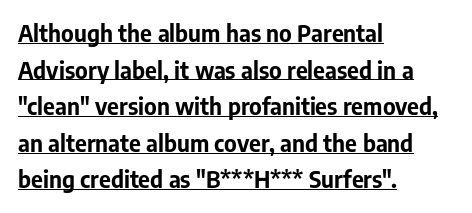
Posture: upright roman. The vertical gap from one line to the next is medium. Spacing between characters is what you'd get straight out of the box. Notice how a bar underscores the lettering throughout.
